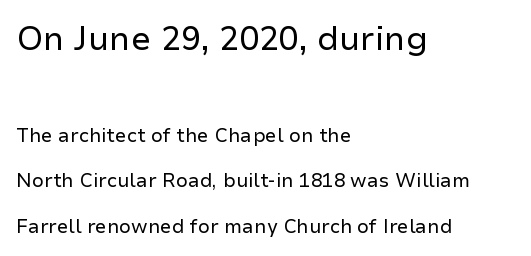
Of the two passages, the one on top uses the larger point size. Grotesque or geometric, the face here clearly has no serifs. Visually the block forms a straight wall on the left and a jagged coastline on the right. The horizontal fit of the characters is conventional and even. Think of a printed novel: that variable character pitch is what you see here.
